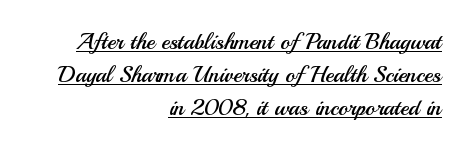
The image shows 23 px text type; set right-aligned, normal line spacing (1.43x), normal letter spacing, underlined.
